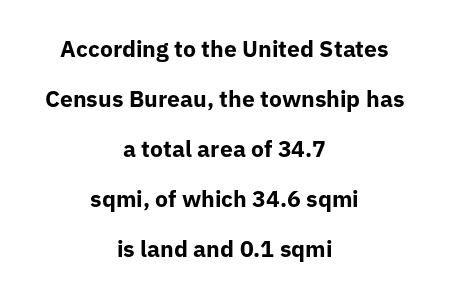
Q: Is the text bold? A: Yes.
Q: Is the text italic (slanted)? A: No, it is upright.
Q: Is the text underlined? A: No.
Q: How is the paragraph aligned? A: Centered.
Q: Is the spacing between letters normal or unusually wide? A: Normal.
Q: Is the spacing between lines tight, normal or loose? A: Loose.
